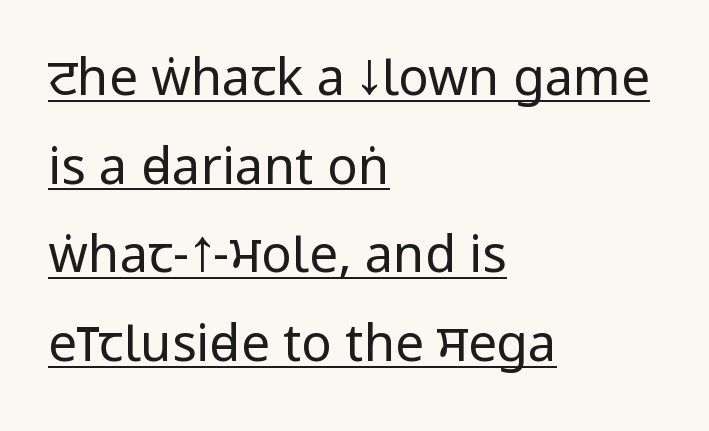
The image shows 51 px regular-weight, condensed sans-serif type, upright; set left-aligned, line spacing 1.74x, normal letter spacing, underlined; low stroke contrast and a large x-height.
